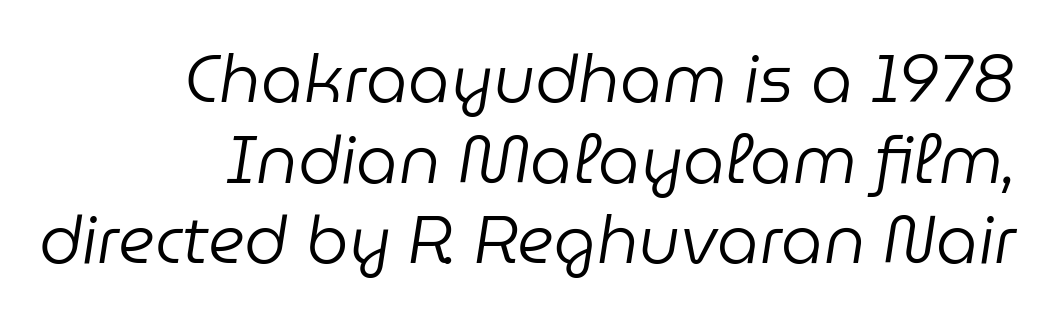
The image shows 66 px regular-weight type, italic (leaning right); set right-aligned, line spacing 1.22x, normal letter spacing, not underlined; low stroke contrast and a medium x-height.
